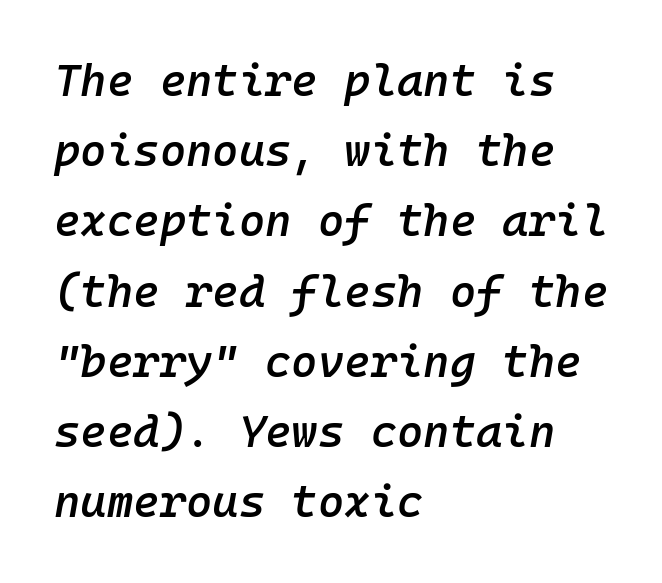
Q: Is the text bold? A: Semi-bold.
Q: Is the text italic (slanted)? A: Yes, it leans right by about 10 degrees.
Q: Is the text underlined? A: No.
Q: How is the paragraph aligned? A: Left-aligned.
Q: Is the spacing between letters normal or unusually wide? A: Normal.
Q: Is the spacing between lines tight, normal or loose? A: Normal.
Q: Width (condensed, normal, or wide)? A: Normal.
Q: Stroke contrast? A: Low.
Q: x-height? A: Medium.
Q: Monospaced? A: Yes.
